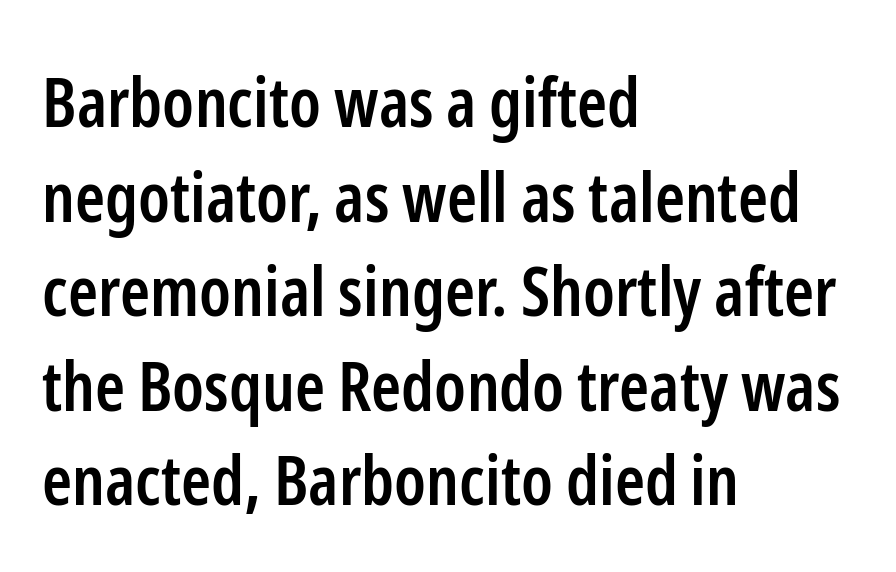
Q: Is the text bold? A: Semi-bold.
Q: Is the text italic (slanted)? A: No, it is upright.
Q: Is the typeface a serif or a sans-serif typeface? A: Sans-serif.
Q: Is the text underlined? A: No.
Q: How is the paragraph aligned? A: Left-aligned.
Q: Is the spacing between letters normal or unusually wide? A: Normal.
Q: Is the spacing between lines tight, normal or loose? A: Normal.
Q: Width (condensed, normal, or wide)? A: Condensed.
Q: Stroke contrast? A: Low.
Q: x-height? A: Medium.
Q: Monospaced? A: No.
